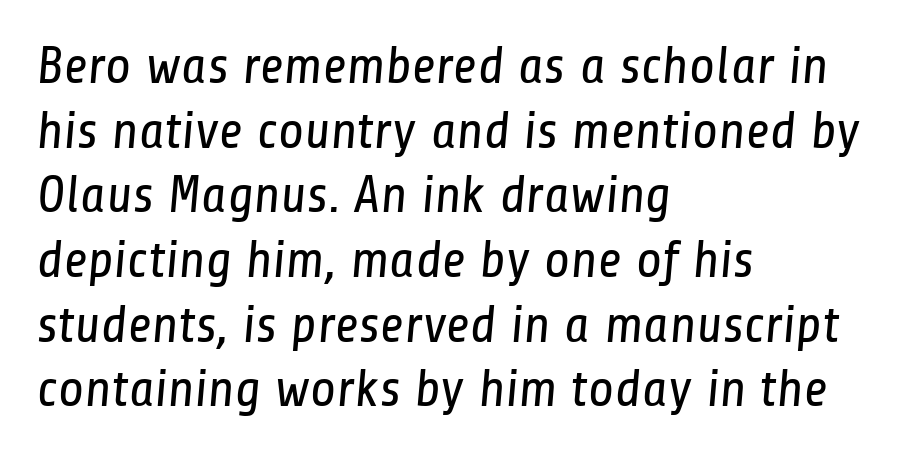
The image shows 53 px regular-weight, condensed sans-serif type; set left-aligned, line spacing 1.22x, normal letter spacing, not underlined; low stroke contrast and a medium x-height.
